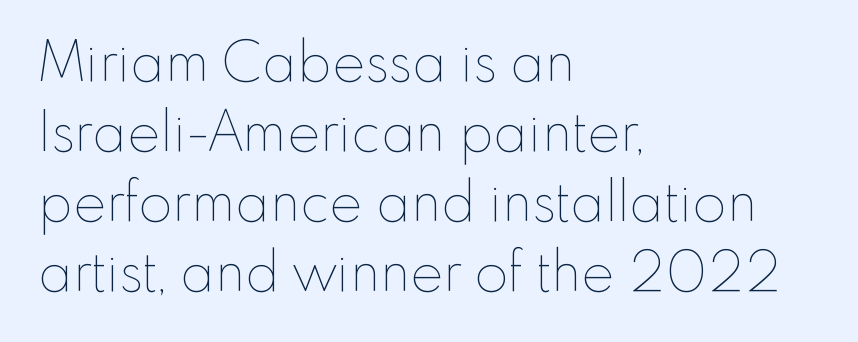
Evenly set lines give the paragraph a standard silhouette. The foot of each line stays bare and open. The face used here is proportionally spaced, like ordinary book or web type. The lettering stays uniformly vertical, giving the passage a roman look. The weight would be labelled regular, book, light, or lighter still.
